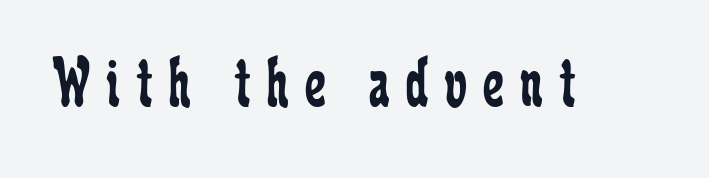
The image shows 73 px regular-weight, condensed serif type, upright; set unusually wide letter spacing (+0.22 em), not underlined; low stroke contrast and a medium x-height.
